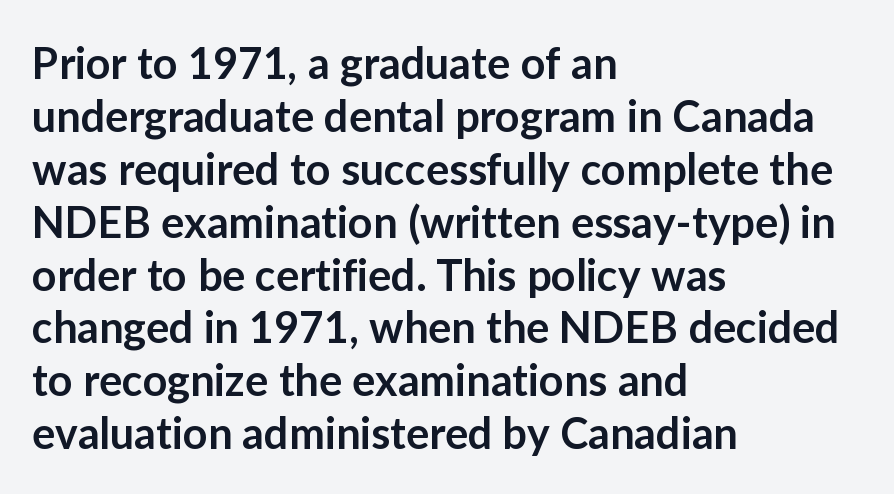
The image shows 43 px semibold sans-serif type, upright; set left-aligned, line spacing 1.23x, normal letter spacing, not underlined; low stroke contrast and a medium x-height.
